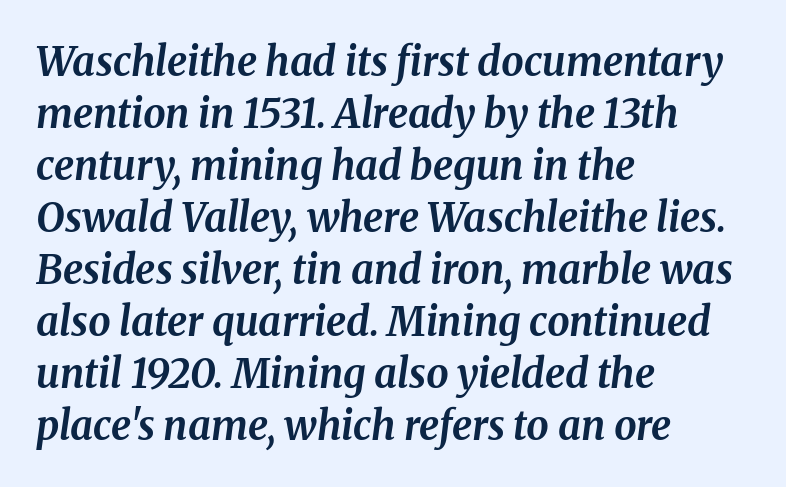
There's an unmistakable incline to the writing here. Check under the words: just untouched page. How would I describe the line gaps? Plain and ordinary. The rendering uses natural spacing where letterforms have individual widths.
